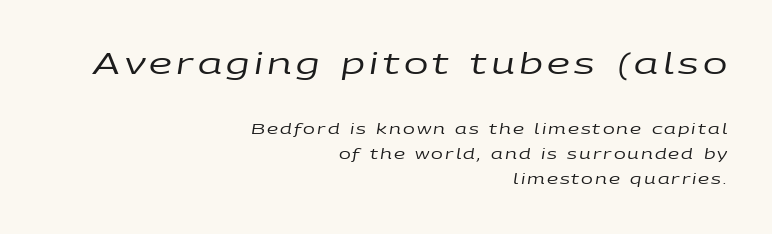
Q: Is the text bold? A: No.
Q: Is the text italic (slanted)? A: Yes, it leans right by about 9 degrees.
Q: Is the text underlined? A: No.
Q: How is the paragraph aligned? A: Right-aligned.
Q: Which block of text is set in a larger size, the first (top) or the second (bottom)? A: The first (top) one.
Q: Width (condensed, normal, or wide)? A: Wide.
Q: Stroke contrast? A: Low.
Q: x-height? A: Large.
Q: Monospaced? A: No.
